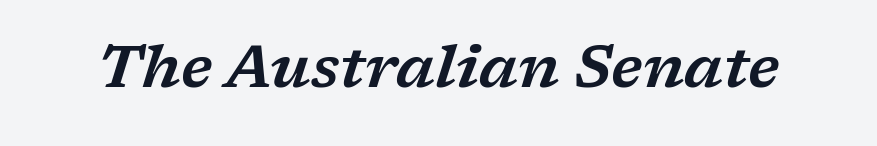
Varying glyph widths throughout — classic text-font behaviour. Honestly, the letter spacing is just normal — you wouldn't notice it. The letters are slanted; this is an italic face. Decoration check: the copy has no underline. Regarding serifs, this sample has them.
